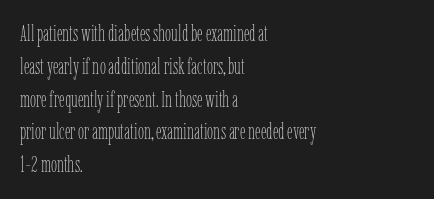
Descender tails drop into unmarked territory. Vertically, the passage feels balanced, rows spaced as you'd expect. The typesetter chose a ragged-right arrangement here. The typography opts for an upright posture over an oblique one. The rendering keeps characters at their native spacing. Stroke mass is kept to a normal reading level or below.
